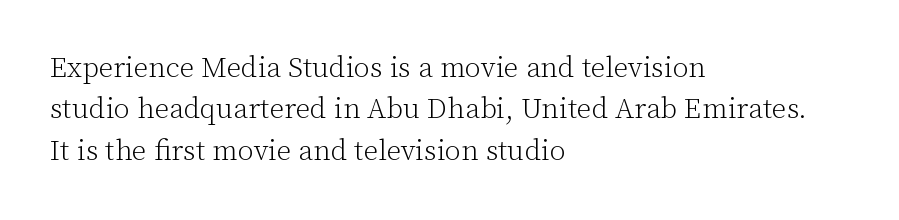
{"serif": "yes", "italic": "no", "bold": "no", "weight": "light", "width": "normal", "stroke_contrast": "low", "x_height": "medium", "monospaced": "no", "underline": "no", "align": "left", "line_spacing": "normal", "line_spacing_ratio": 1.43, "letter_spacing": "normal", "letter_spacing_em": 0.0, "glyph_px": 29}
